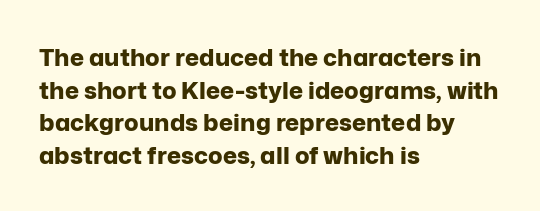
The image shows 24 px bold type, upright; set left-aligned, normal line spacing (1.36x), normal letter spacing, not underlined.
